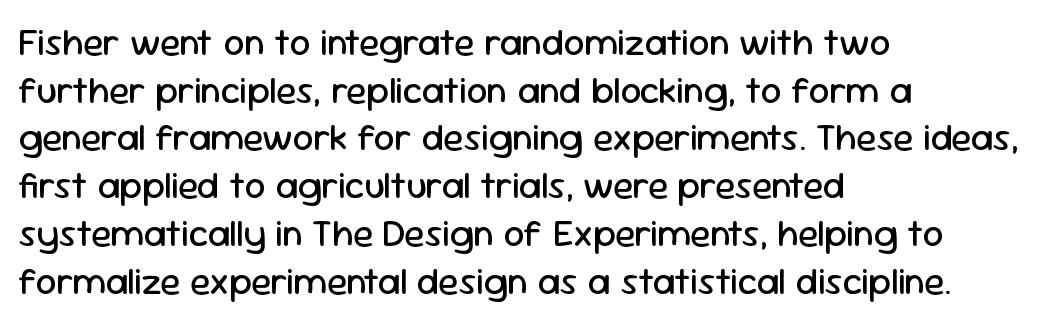
Is this a heavy cut? Hardly; it is regular or lighter. How are the letters spaced? Ordinarily, with no added tracking. The ragged edge is on the right, which tells us the setting is flush left. Characters remain perfectly vertical along every line. This sample has the flowing, uneven cadence of proportional lettering. The area under the type is left untouched.
